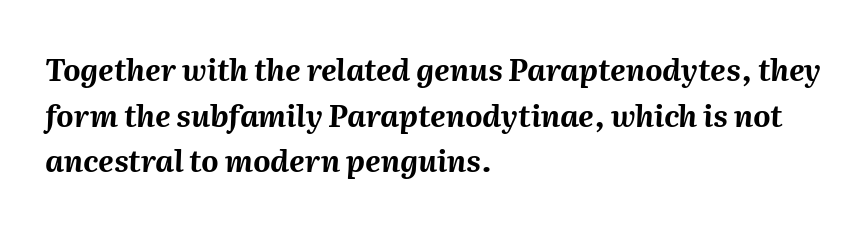
{"italic": "yes", "lean": "right", "slant_degrees": 2, "bold": "yes", "weight": "bold", "width": "normal", "stroke_contrast": "medium", "x_height": "medium", "monospaced": "no", "underline": "no", "align": "left", "line_spacing": "normal", "line_spacing_ratio": 1.52, "letter_spacing": "normal", "letter_spacing_em": 0.0, "glyph_px": 30}
